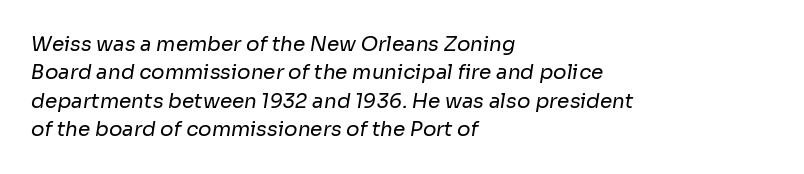
Short and long lines alike share a common starting point at left. Between one letter and the next there's only the usual sliver of space. Compared with typical paragraphs, the rows here are spaced about the same. Decoration check: the copy has no underline. No letter is thick-stroked: the sample isn't bold.
